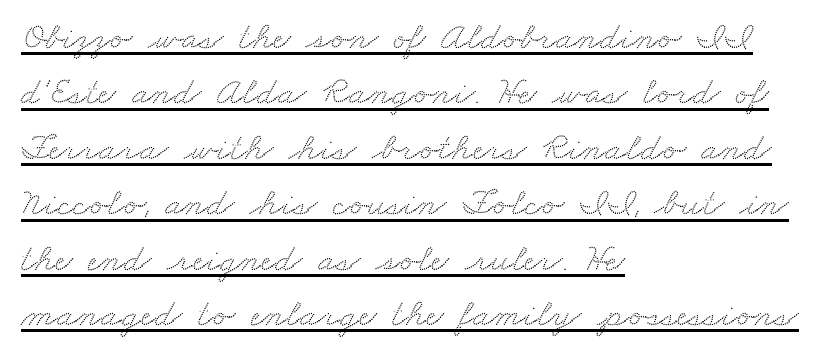
One-word summary of the alignment: left. Is this a sans? No — the strokes have serifs. The rendering keeps characters at their native spacing. Is this a fixed-width face? No — the glyphs have proportional, varying widths. The specimen includes a rule beneath the text block's lines.
